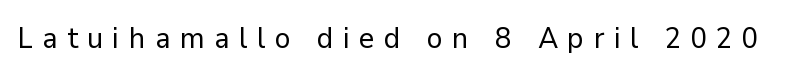
The image shows 30 px regular-weight sans-serif type, upright; set unusually wide letter spacing (+0.31 em), not underlined; low stroke contrast and a medium x-height.
